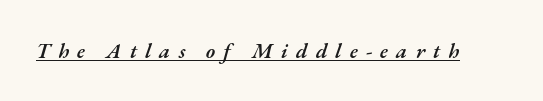
The image shows 21 px text type, italic (leaning right); set unusually wide letter spacing (+0.39 em), underlined.
